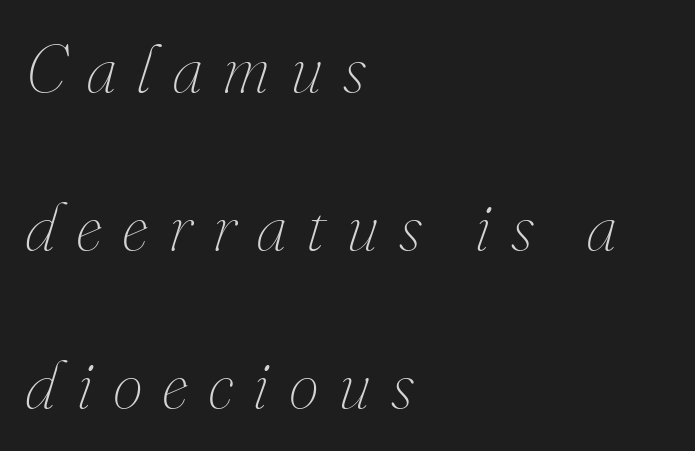
The image shows 68 px thin type, italic (leaning right); set left-aligned, loose line spacing (2.32x), unusually wide letter spacing (+0.29 em), not underlined; medium stroke contrast and a small x-height.
